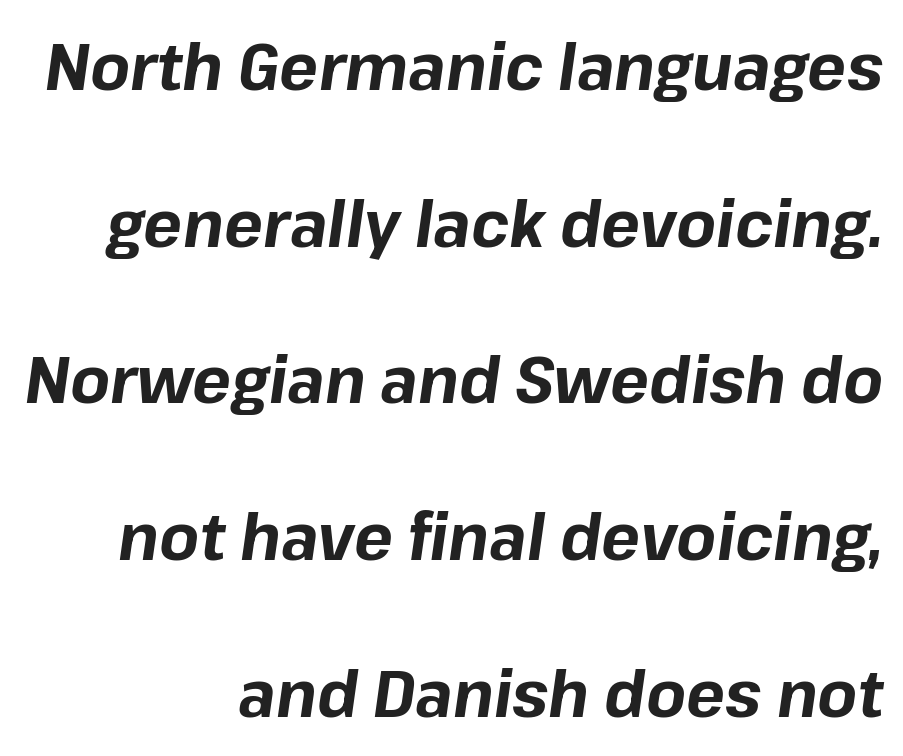
{"italic": "yes", "lean": "right", "slant_degrees": 8, "bold": "yes", "weight": "bold", "width": "normal", "stroke_contrast": "low", "x_height": "medium", "monospaced": "no", "underline": "no", "align": "right", "line_spacing": "loose", "line_spacing_ratio": 2.41, "letter_spacing": "normal", "letter_spacing_em": 0.0, "glyph_px": 65}
